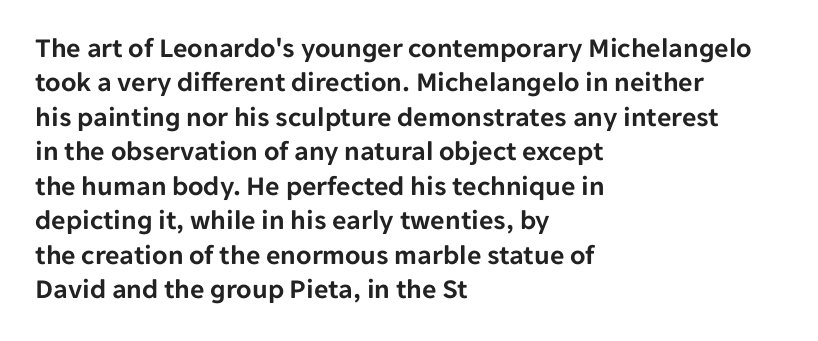
Q: Is the text italic (slanted)? A: No, it is upright.
Q: Is the typeface a serif or a sans-serif typeface? A: Sans-serif.
Q: Is the text underlined? A: No.
Q: How is the paragraph aligned? A: Left-aligned.
Q: Is the spacing between letters normal or unusually wide? A: Normal.
Q: Width (condensed, normal, or wide)? A: Normal.
Q: Stroke contrast? A: Low.
Q: x-height? A: Medium.
Q: Monospaced? A: No.
